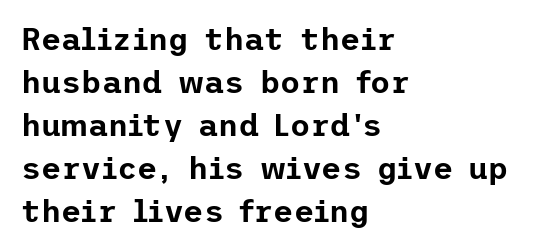
{"serif": "no", "italic": "no", "width": "normal", "stroke_contrast": "low", "x_height": "medium", "underline": "no", "align": "left", "line_spacing": "normal", "line_spacing_ratio": 1.39, "letter_spacing": "normal", "letter_spacing_em": 0.0, "glyph_px": 31}
